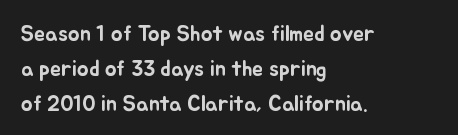
Q: Is the text italic (slanted)? A: No, it is upright.
Q: Is the text underlined? A: No.
Q: How is the paragraph aligned? A: Left-aligned.
Q: Is the spacing between letters normal or unusually wide? A: Normal.
Q: Is the spacing between lines tight, normal or loose? A: Normal.
